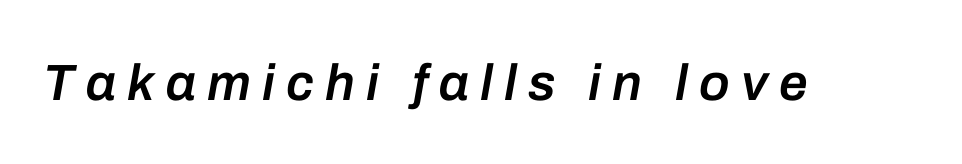
The image shows 51 px semibold type, italic (leaning right); set unusually wide letter spacing (+0.22 em), not underlined; low stroke contrast and a medium x-height.
